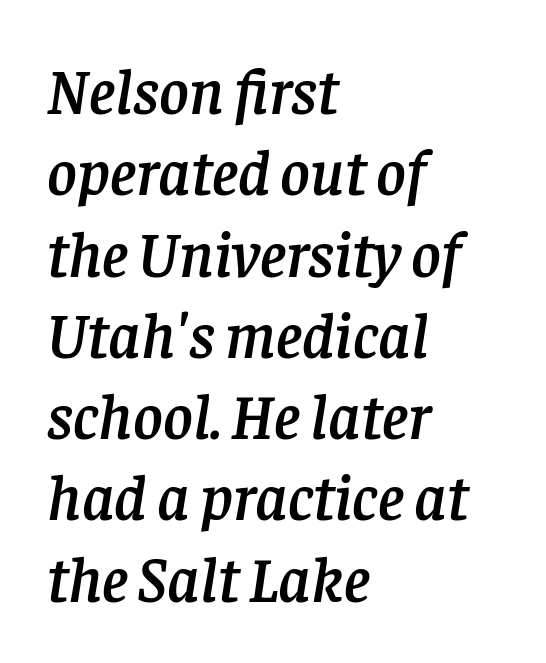
The image shows 64 px serif type, italic (leaning right); set left-aligned, normal line spacing (1.27x), normal letter spacing, not underlined; low stroke contrast and a large x-height.
